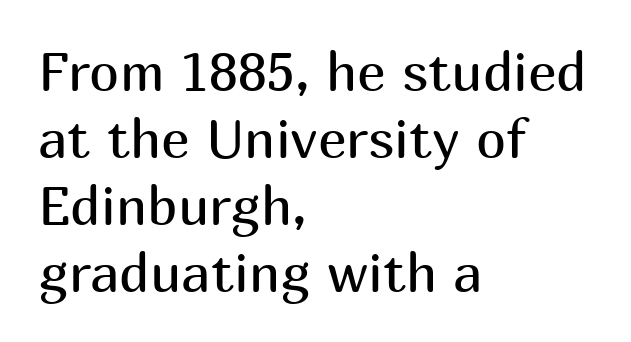
Q: Is the text bold? A: No.
Q: Is the text italic (slanted)? A: No, it is upright.
Q: Is the typeface a serif or a sans-serif typeface? A: Sans-serif.
Q: Is the text underlined? A: No.
Q: How is the paragraph aligned? A: Left-aligned.
Q: Is the spacing between letters normal or unusually wide? A: Normal.
Q: Width (condensed, normal, or wide)? A: Normal.
Q: Stroke contrast? A: Medium.
Q: x-height? A: Medium.
Q: Monospaced? A: No.
